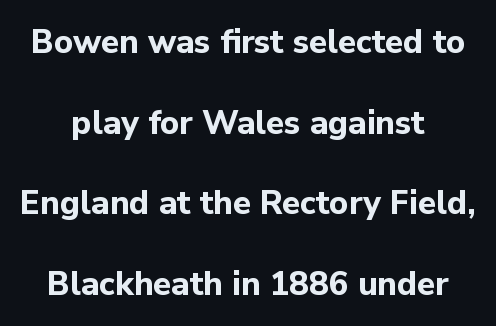
The image shows 33 px bold sans-serif type, upright; set centered, loose line spacing (2.44x), normal letter spacing, not underlined; low stroke contrast and a medium x-height.
